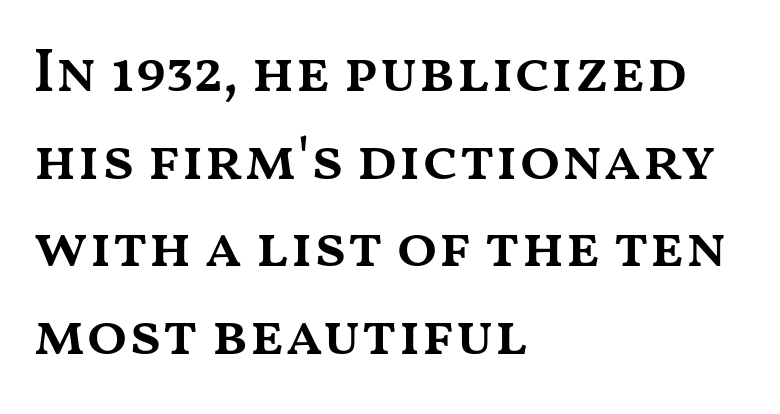
The image shows 60 px semibold, wide type, upright; set left-aligned, normal line spacing (1.46x), normal letter spacing, not underlined; medium stroke contrast and a medium x-height.
